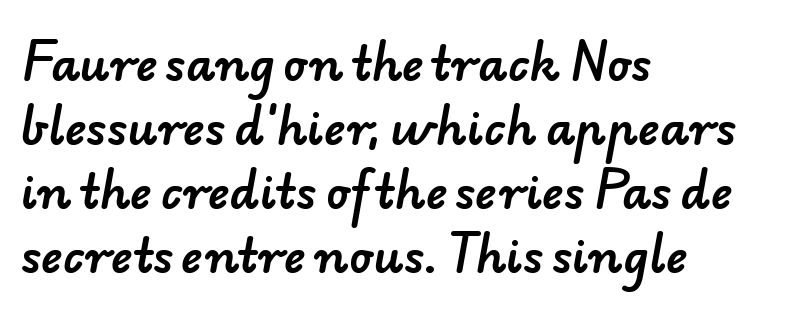
The image shows 46 px sans-serif type; set left-aligned, normal line spacing (1.39x), normal letter spacing, not underlined; low stroke contrast and a small x-height.
